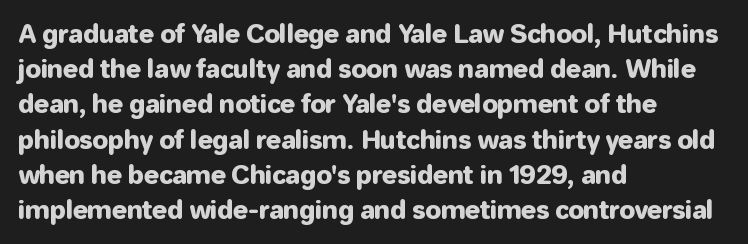
The image shows 25 px text type, upright; set left-aligned, normal line spacing (1.41x), normal letter spacing, not underlined.
